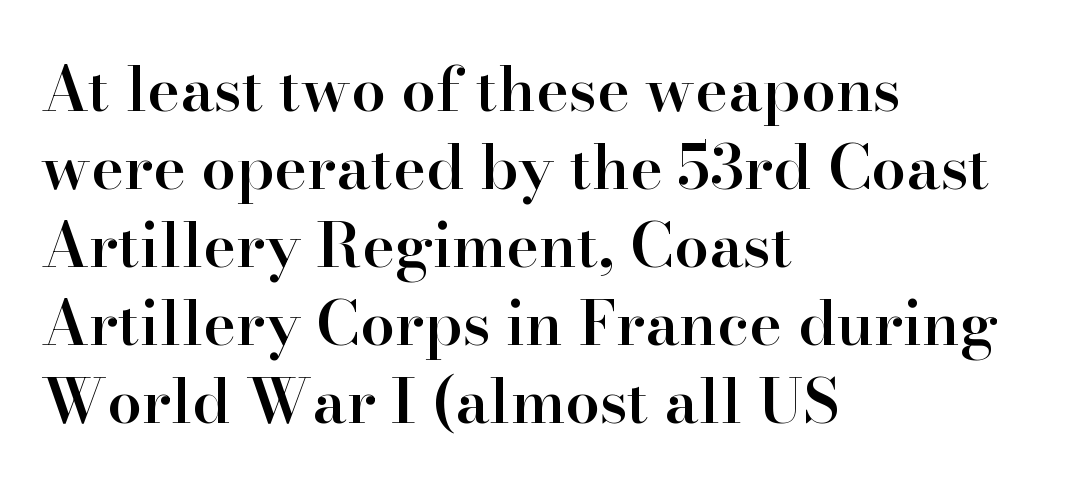
Compared with typical paragraphs, the rows here are spaced about the same. This sample is left-justified, so line endings fall wherever the words run out. Letterform terminals end in serifs throughout the passage. Every character sits straight up, as roman type does.
